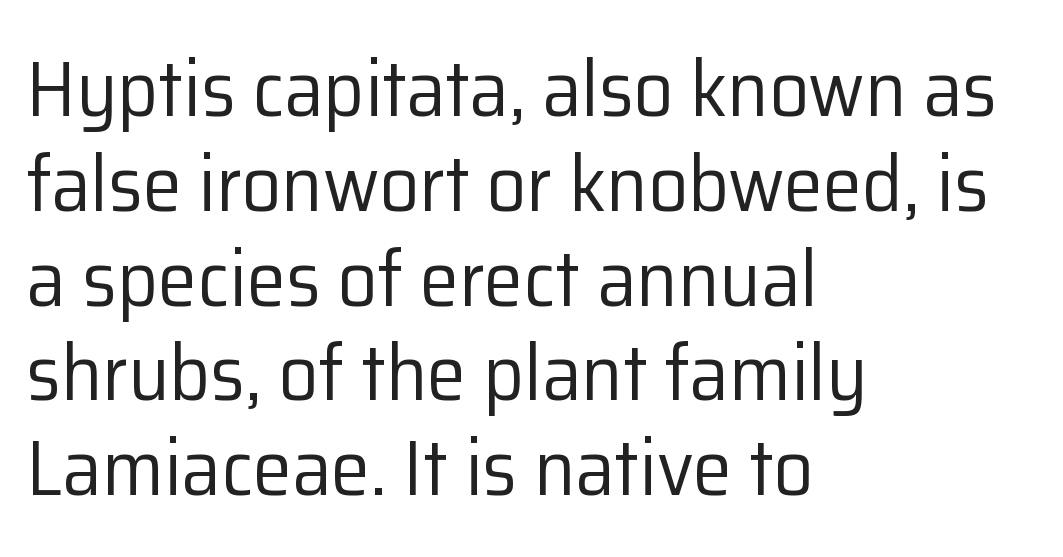
Layout note: lines flush left. In terms of letterspacing, this is plain default setting. The glyphs in this specimen are sans serif. Each stroke keeps to a modest, everyday thickness or less. You can tell it's not italic because the verticals are truly vertical.
